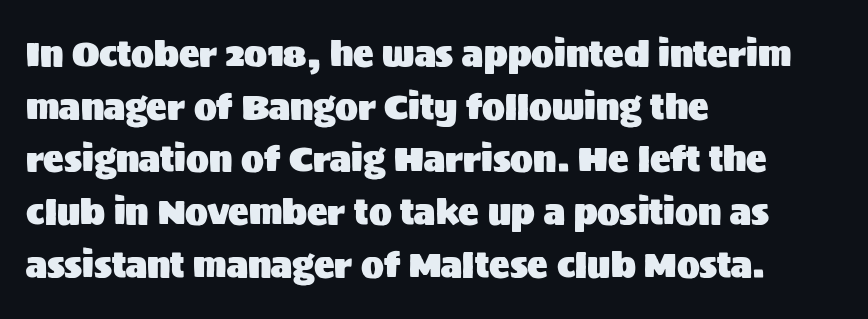
{"serif": "no", "italic": "no", "width": "normal", "stroke_contrast": "medium", "x_height": "large", "monospaced": "no", "underline": "no", "align": "left", "line_spacing": "normal", "line_spacing_ratio": 1.55, "letter_spacing": "normal", "letter_spacing_em": 0.0, "glyph_px": 34}
